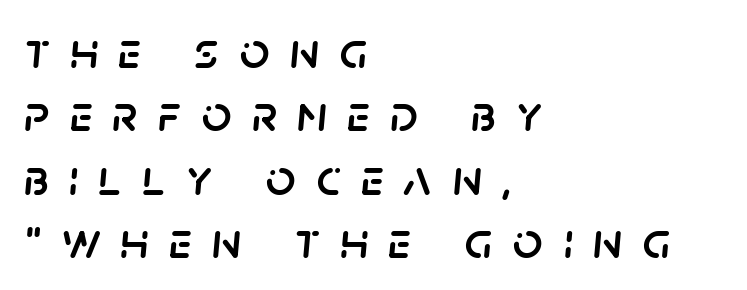
Each line starts at the same left margin while the right side varies. The rendering applies a slant to the glyphs. The letters advance in unequal steps, a hallmark of proportional type. Underline: absent. The type is letterspaced generously, with wide tracking.
